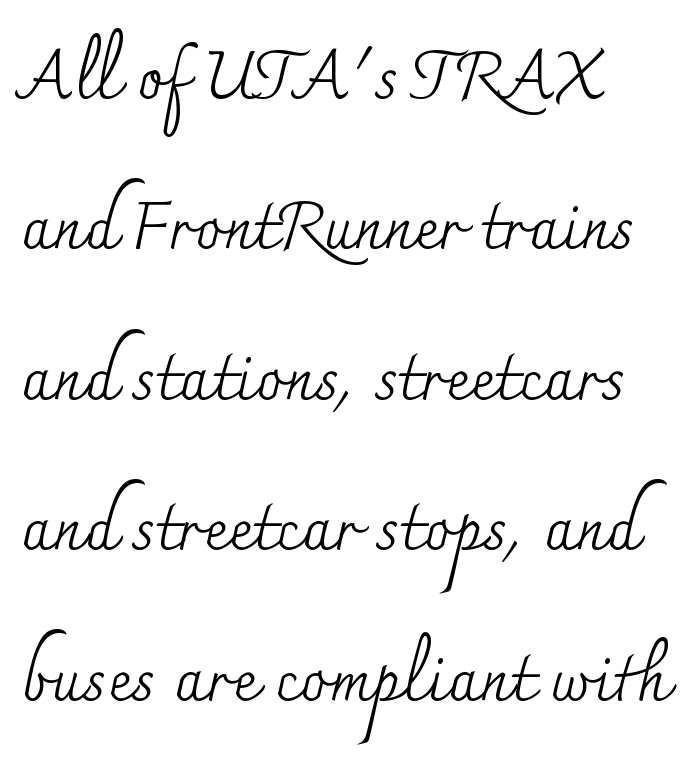
Q: Is the text bold? A: No.
Q: Is the text italic (slanted)? A: Yes.
Q: Is the typeface a serif or a sans-serif typeface? A: Serif.
Q: Is the text underlined? A: No.
Q: How is the paragraph aligned? A: Left-aligned.
Q: Is the spacing between letters normal or unusually wide? A: Normal.
Q: Is the spacing between lines tight, normal or loose? A: Loose.
Q: Width (condensed, normal, or wide)? A: Normal.
Q: Stroke contrast? A: Medium.
Q: x-height? A: Small.
Q: Monospaced? A: No.
